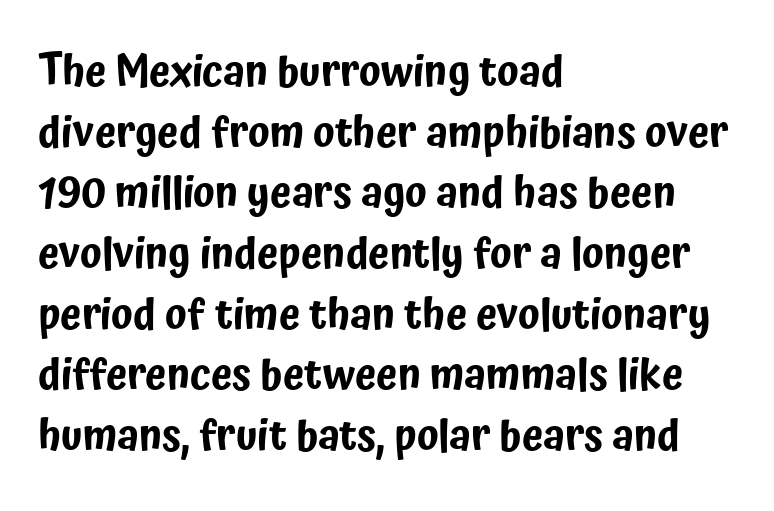
Q: Is the text italic (slanted)? A: No, it is upright.
Q: Is the typeface a serif or a sans-serif typeface? A: Sans-serif.
Q: Is the text underlined? A: No.
Q: How is the paragraph aligned? A: Left-aligned.
Q: Is the spacing between letters normal or unusually wide? A: Normal.
Q: Is the spacing between lines tight, normal or loose? A: Normal.
Q: Width (condensed, normal, or wide)? A: Condensed.
Q: Stroke contrast? A: Low.
Q: x-height? A: Medium.
Q: Monospaced? A: No.
